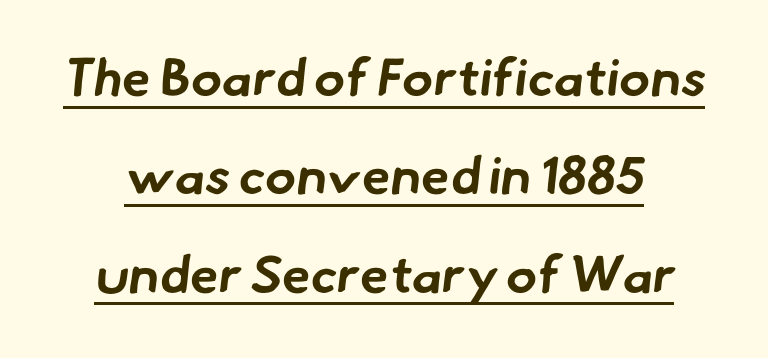
{"serif": "no", "bold": "yes", "weight": "bold", "width": "normal", "stroke_contrast": "low", "x_height": "small", "monospaced": "no", "underline": "yes", "line_spacing_ratio": 1.89, "letter_spacing": "normal", "letter_spacing_em": 0.0, "glyph_px": 52}
